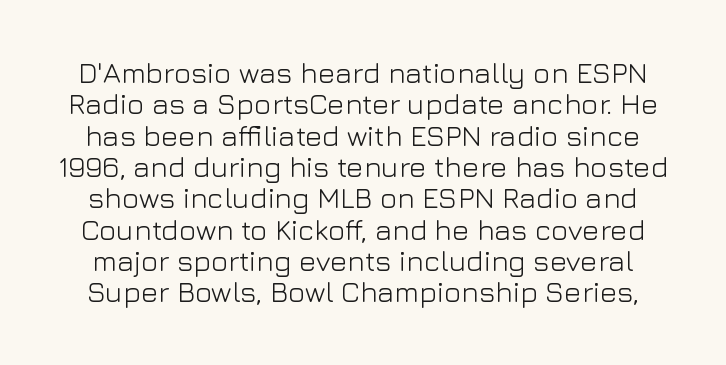
Q: Is the text bold? A: No.
Q: Is the text italic (slanted)? A: No, it is upright.
Q: Is the typeface a serif or a sans-serif typeface? A: Sans-serif.
Q: Is the text underlined? A: No.
Q: Is the spacing between letters normal or unusually wide? A: Normal.
Q: Is the spacing between lines tight, normal or loose? A: Tight.
Q: Width (condensed, normal, or wide)? A: Normal.
Q: Stroke contrast? A: Low.
Q: x-height? A: Medium.
Q: Monospaced? A: No.
